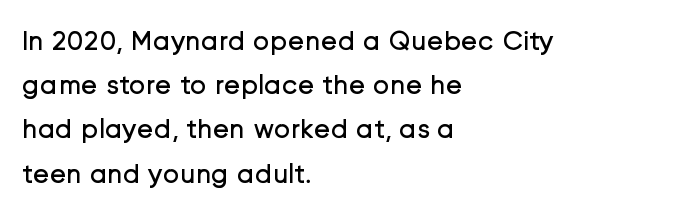
Q: Is the text bold? A: No.
Q: Is the text italic (slanted)? A: No, it is upright.
Q: Is the typeface a serif or a sans-serif typeface? A: Sans-serif.
Q: Is the text underlined? A: No.
Q: How is the paragraph aligned? A: Left-aligned.
Q: Is the spacing between letters normal or unusually wide? A: Normal.
Q: Is the spacing between lines tight, normal or loose? A: Normal.
Q: Width (condensed, normal, or wide)? A: Normal.
Q: Stroke contrast? A: Low.
Q: x-height? A: Medium.
Q: Monospaced? A: No.
